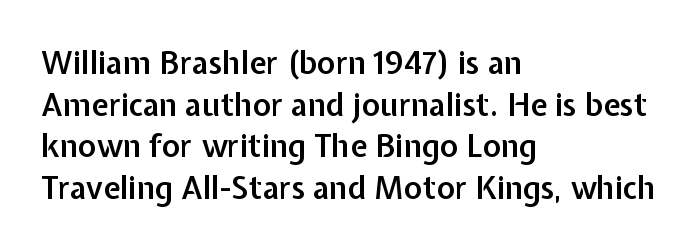
{"serif": "no", "italic": "no", "bold": "semi", "weight": "semibold", "width": "normal", "stroke_contrast": "low", "x_height": "medium", "monospaced": "no", "underline": "no", "align": "left", "line_spacing": "normal", "line_spacing_ratio": 1.34, "letter_spacing": "normal", "letter_spacing_em": 0.0, "glyph_px": 31}
